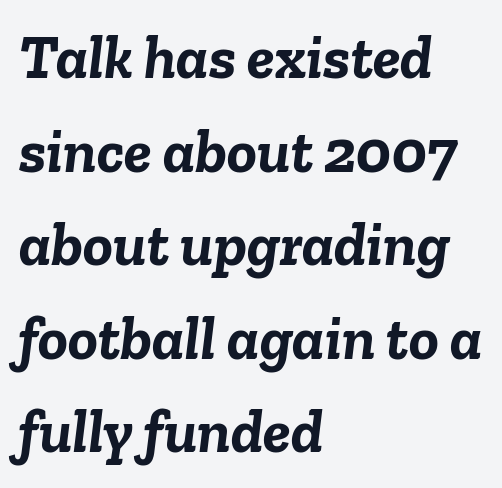
Q: Is the text bold? A: Yes.
Q: Is the text italic (slanted)? A: Yes, it leans right by about 6 degrees.
Q: Is the text underlined? A: No.
Q: How is the paragraph aligned? A: Left-aligned.
Q: Is the spacing between letters normal or unusually wide? A: Normal.
Q: Is the spacing between lines tight, normal or loose? A: Normal.
Q: Width (condensed, normal, or wide)? A: Normal.
Q: Stroke contrast? A: Low.
Q: x-height? A: Medium.
Q: Monospaced? A: No.
